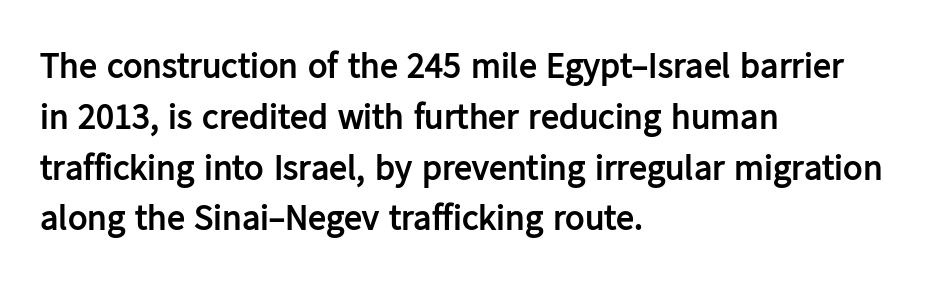
{"serif": "no", "italic": "no", "bold": "yes", "weight": "semibold", "width": "normal", "stroke_contrast": "low", "x_height": "medium", "monospaced": "no", "underline": "no", "align": "left", "line_spacing": "normal", "line_spacing_ratio": 1.41, "letter_spacing": "normal", "letter_spacing_em": 0.0, "glyph_px": 36}
